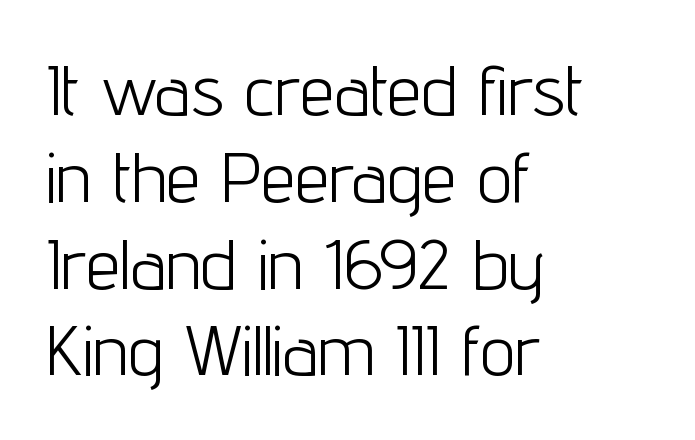
{"serif": "no", "italic": "no", "bold": "no", "weight": "light", "width": "condensed", "stroke_contrast": "low", "x_height": "medium", "monospaced": "no", "underline": "no", "align": "left", "line_spacing_ratio": 1.24, "letter_spacing": "normal", "letter_spacing_em": 0.0, "glyph_px": 70}
